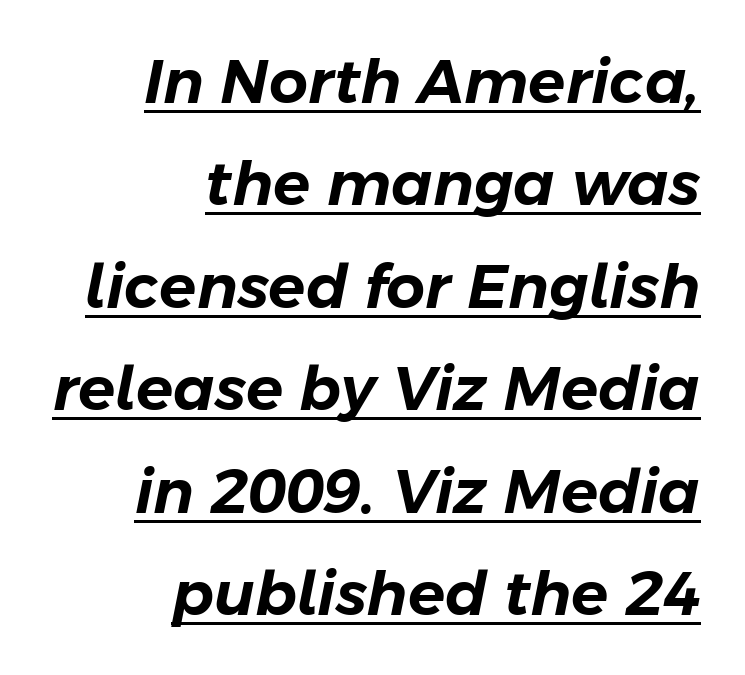
The image shows 61 px text type, italic (leaning right); set right-aligned, normal line spacing (1.68x), normal letter spacing, underlined; low stroke contrast and a medium x-height.
